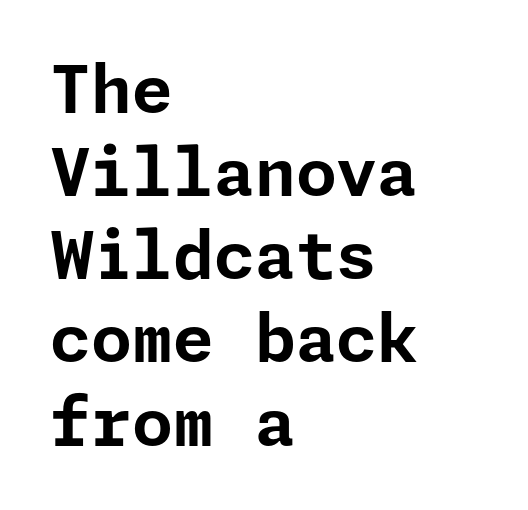
{"serif": "no", "italic": "no", "bold": "yes", "weight": "bold", "width": "normal", "stroke_contrast": "low", "x_height": "medium", "underline": "no", "align": "left", "line_spacing": "normal", "line_spacing_ratio": 1.26, "letter_spacing": "normal", "letter_spacing_em": 0.0, "glyph_px": 66}
